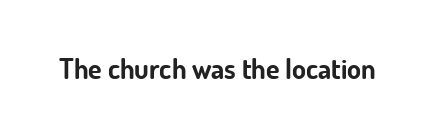
{"serif": "no", "italic": "no", "bold": "yes", "weight": "bold", "width": "normal", "stroke_contrast": "low", "x_height": "small", "monospaced": "no", "underline": "no", "letter_spacing": "normal", "letter_spacing_em": 0.0, "glyph_px": 28}
